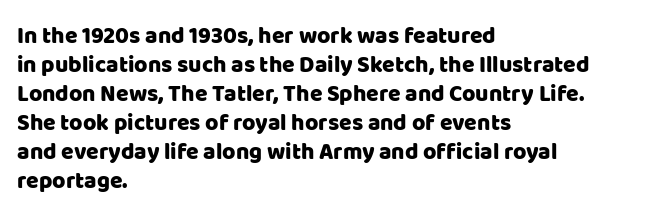
Posture: straight, roman, zero tilt. The passage shown is not underscored anywhere. The rendering anchors every line to the left-hand side. The gaps between neighbouring characters are ordinary and unremarkable.
